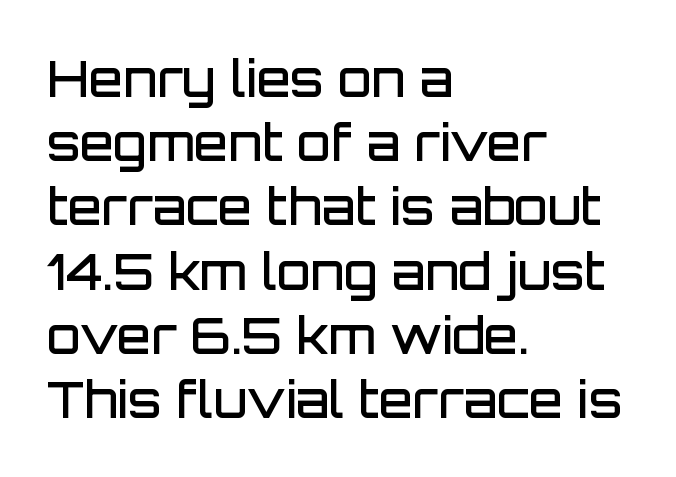
The image shows 49 px semibold sans-serif type, upright; set left-aligned, normal line spacing (1.31x), normal letter spacing, not underlined; low stroke contrast and a large x-height.
